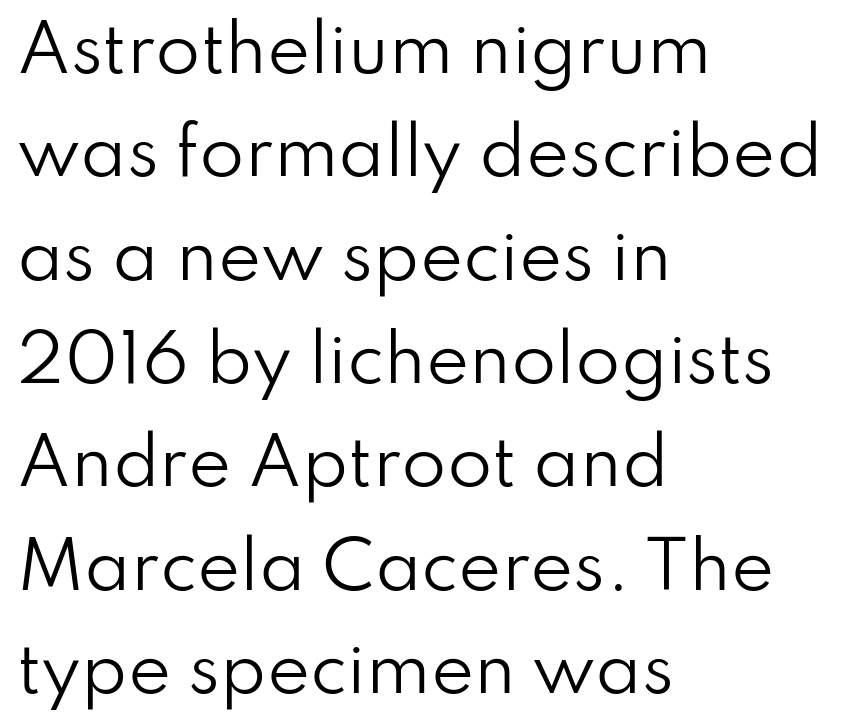
Q: Is the text bold? A: No.
Q: Is the text italic (slanted)? A: No, it is upright.
Q: Is the typeface a serif or a sans-serif typeface? A: Sans-serif.
Q: Is the text underlined? A: No.
Q: How is the paragraph aligned? A: Left-aligned.
Q: Is the spacing between letters normal or unusually wide? A: Normal.
Q: Is the spacing between lines tight, normal or loose? A: Normal.
Q: Width (condensed, normal, or wide)? A: Normal.
Q: Stroke contrast? A: Low.
Q: x-height? A: Small.
Q: Monospaced? A: No.
